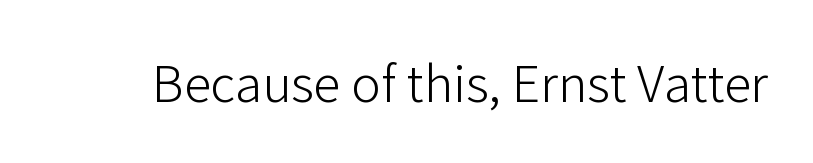
Think of a printed novel: that variable character pitch is what you see here. The typesetting does not lean heavy: it is not bold. A sans-serif font was chosen for this passage. Rendered with straight, roman letterforms. Caption: standard tracking, unaltered.
